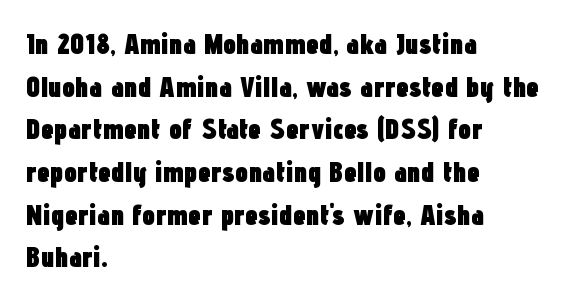
Every row of glyphs begins at an identical x-position on the left. Vertically, the passage feels balanced, rows spaced as you'd expect. The rendering keeps characters at their native spacing. Quick note: underline off.
